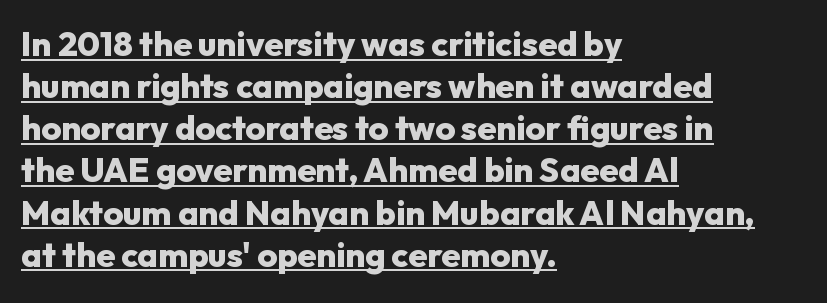
The image shows 34 px heavy sans-serif type, upright; set left-aligned, line spacing 1.24x, normal letter spacing, underlined; low stroke contrast and a medium x-height.
